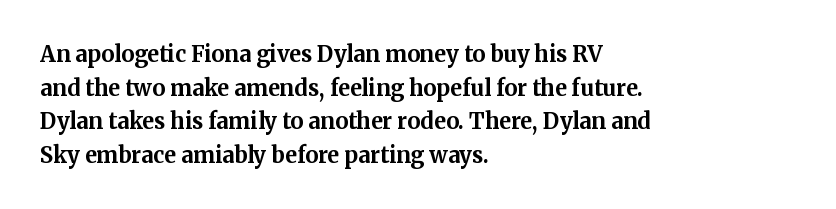
{"italic": "no", "bold": "yes", "underline": "no", "align": "left", "line_spacing": "normal", "line_spacing_ratio": 1.53, "letter_spacing": "normal", "letter_spacing_em": 0.0, "glyph_px": 22}
